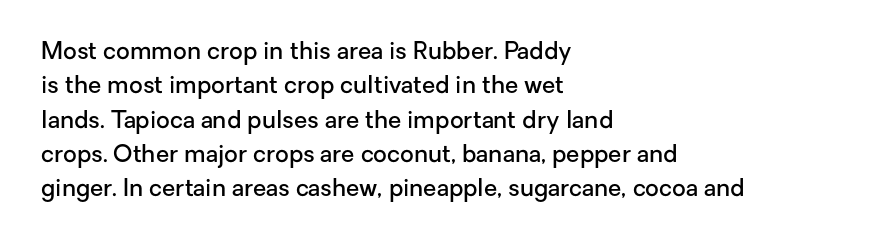
{"italic": "no", "bold": "semi", "underline": "no", "align": "left", "line_spacing": "normal", "line_spacing_ratio": 1.43, "letter_spacing": "normal", "letter_spacing_em": 0.0, "glyph_px": 24}
